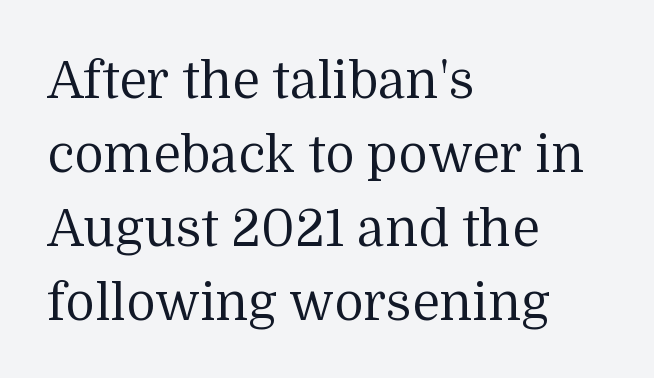
Vertical stems look standard width or narrower in stroke. Check the space under the baseline: it is left empty. Horizontally, the lines are justified to the leading edge only. Varying glyph widths throughout — classic text-font behaviour. Tracking value appears to be zero — textbook default spacing. Vertically, the passage feels balanced, rows spaced as you'd expect.
